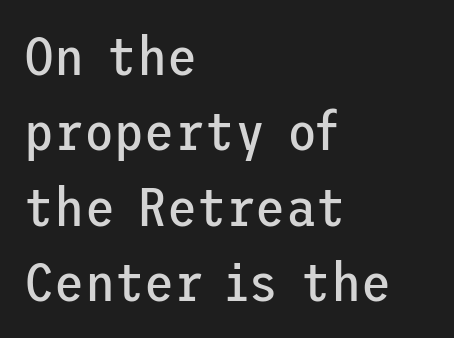
{"serif": "no", "italic": "no", "bold": "no", "weight": "regular", "width": "normal", "stroke_contrast": "low", "x_height": "medium", "underline": "no", "align": "left", "line_spacing": "normal", "line_spacing_ratio": 1.37, "letter_spacing": "normal", "letter_spacing_em": 0.0, "glyph_px": 55}
